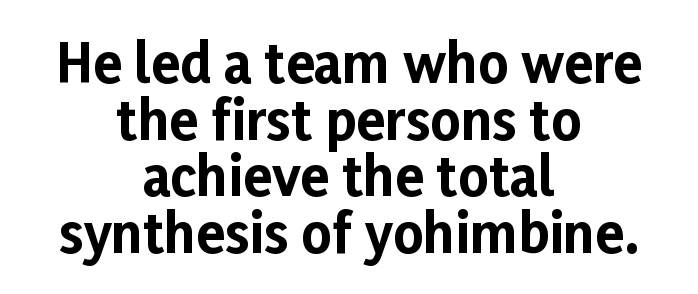
Q: Is the text bold? A: Yes.
Q: Is the text italic (slanted)? A: No, it is upright.
Q: Is the typeface a serif or a sans-serif typeface? A: Sans-serif.
Q: Is the text underlined? A: No.
Q: How is the paragraph aligned? A: Centered.
Q: Is the spacing between letters normal or unusually wide? A: Normal.
Q: Is the spacing between lines tight, normal or loose? A: Tight.
Q: Width (condensed, normal, or wide)? A: Normal.
Q: Stroke contrast? A: Low.
Q: x-height? A: Medium.
Q: Monospaced? A: No.
